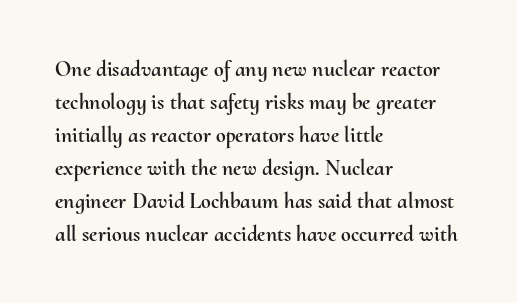
Q: Is the text italic (slanted)? A: No, it is upright.
Q: Is the text underlined? A: No.
Q: How is the paragraph aligned? A: Left-aligned.
Q: Is the spacing between letters normal or unusually wide? A: Normal.
Q: Is the spacing between lines tight, normal or loose? A: Normal.
